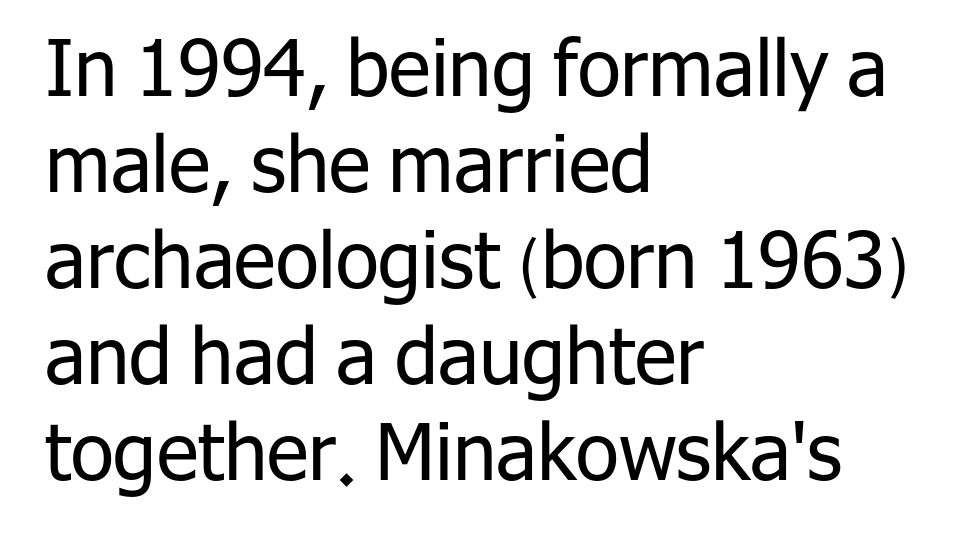
Q: Is the text bold? A: No.
Q: Is the text italic (slanted)? A: No, it is upright.
Q: Is the typeface a serif or a sans-serif typeface? A: Sans-serif.
Q: Is the text underlined? A: No.
Q: How is the paragraph aligned? A: Left-aligned.
Q: Is the spacing between letters normal or unusually wide? A: Normal.
Q: Width (condensed, normal, or wide)? A: Normal.
Q: Stroke contrast? A: Low.
Q: x-height? A: Medium.
Q: Monospaced? A: No.
